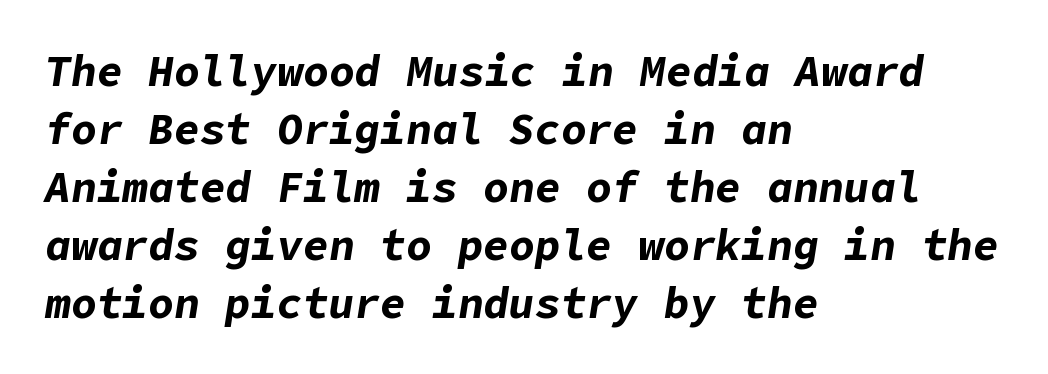
A full-strength bold gives these letters their thick strokes. A bare baseline throughout the passage. When letters slant like this, we call the style italic. No extra tracking has been applied to these lines. Does the leading feel generous? No, just average.
